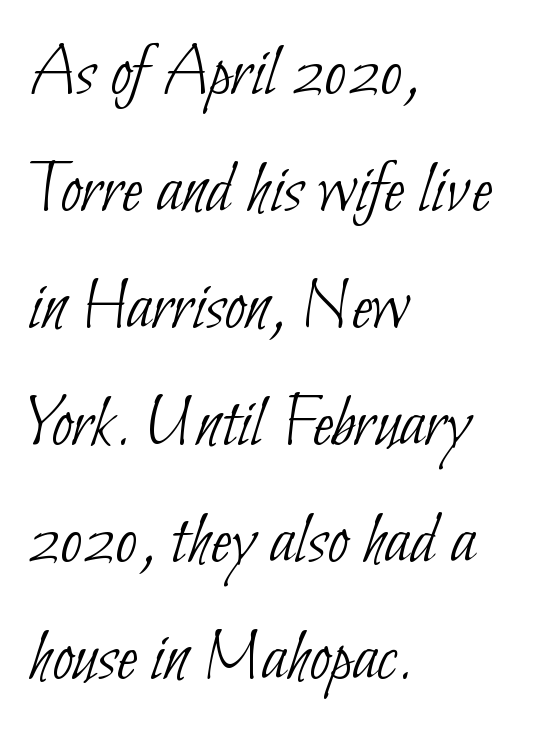
{"serif": "no", "bold": "no", "weight": "thin", "width": "condensed", "stroke_contrast": "low", "x_height": "small", "monospaced": "no", "underline": "no", "align": "left", "line_spacing": "normal", "line_spacing_ratio": 1.54, "letter_spacing": "normal", "letter_spacing_em": 0.0, "glyph_px": 76}
